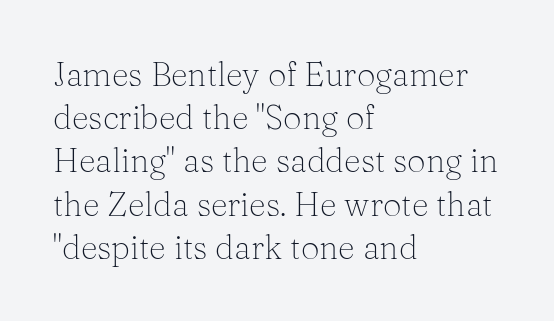
The image shows 33 px light serif type, upright; set left-aligned, normal line spacing (1.31x), normal letter spacing, not underlined; medium stroke contrast and a medium x-height.
